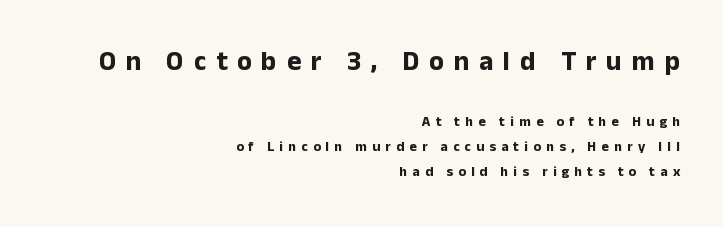
{"italic": "no", "bold": "yes", "underline": "no", "align": "right", "line_spacing_ratio": 1.77, "letter_spacing": "wide", "letter_spacing_em": 0.37, "larger_block": "first", "size_ratio": 1.93, "glyph_px": 27}
